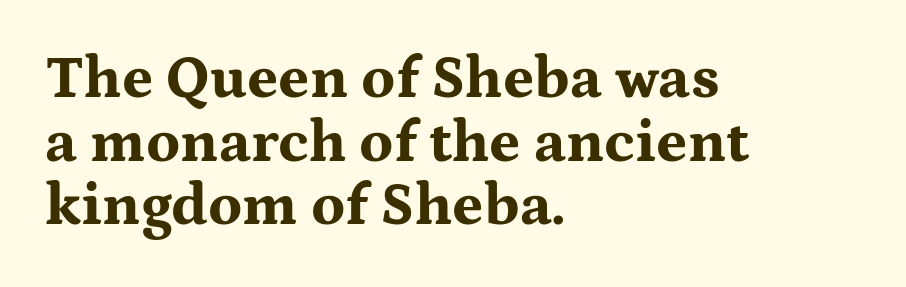
Q: Is the text bold? A: Yes.
Q: Is the text italic (slanted)? A: No, it is upright.
Q: Is the typeface a serif or a sans-serif typeface? A: Serif.
Q: Is the text underlined? A: No.
Q: How is the paragraph aligned? A: Left-aligned.
Q: Is the spacing between letters normal or unusually wide? A: Normal.
Q: Is the spacing between lines tight, normal or loose? A: Tight.
Q: Width (condensed, normal, or wide)? A: Wide.
Q: Stroke contrast? A: Medium.
Q: x-height? A: Medium.
Q: Monospaced? A: No.
